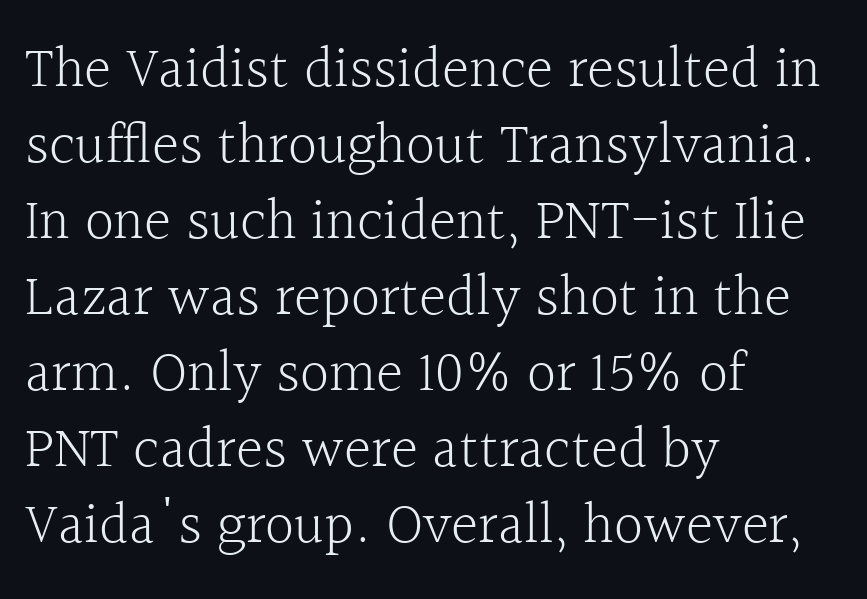
Is the letter spacing exaggerated? No — it looks like the ordinary default. Proportional: the letters do not fall into vertical columns. A classic flush-left, rag-right setting is used for this passage. Do the letters lean? They stand straight. Heft: none added — not bold. The face used here is seriffed, in the tradition of book romans.
